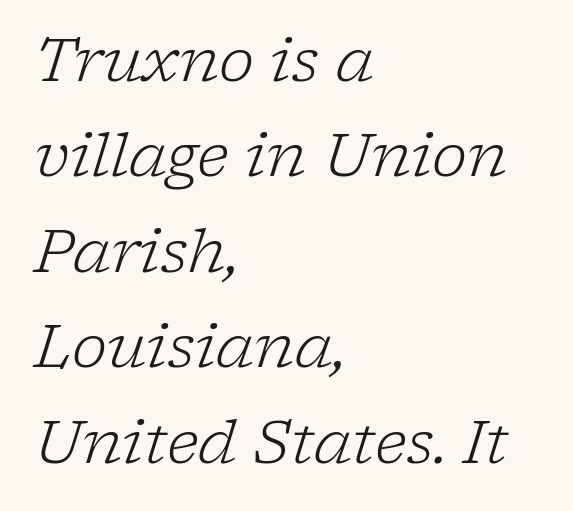
Q: Is the text bold? A: No.
Q: Is the text italic (slanted)? A: Yes, it leans right by about 17 degrees.
Q: Is the typeface a serif or a sans-serif typeface? A: Serif.
Q: Is the text underlined? A: No.
Q: How is the paragraph aligned? A: Left-aligned.
Q: Is the spacing between letters normal or unusually wide? A: Normal.
Q: Is the spacing between lines tight, normal or loose? A: Normal.
Q: Width (condensed, normal, or wide)? A: Normal.
Q: Stroke contrast? A: Low.
Q: x-height? A: Medium.
Q: Monospaced? A: No.
